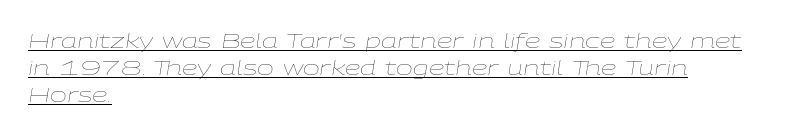
No chunkiness to these letters — they're not bold. Inter-character spacing is left at the font's built-in metrics. If you drew a line through each stem, it would be angled. Emphasis is given by a line drawn under the lettering. Alignment: flush left. These lines sit exactly where default settings would place them.
